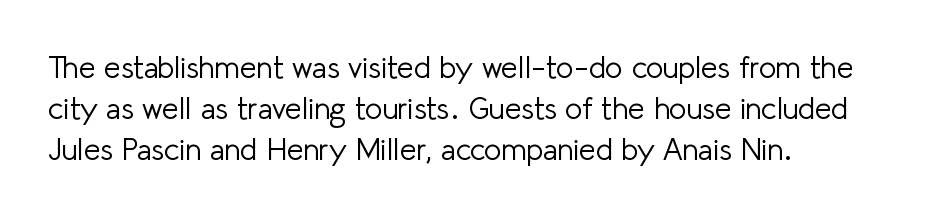
The rag falls on the right side of this text block. Words appear dense and cohesive because spacing is normal. The letters advance in unequal steps, a hallmark of proportional type. On a weight scale, this lands at 450 or below.
